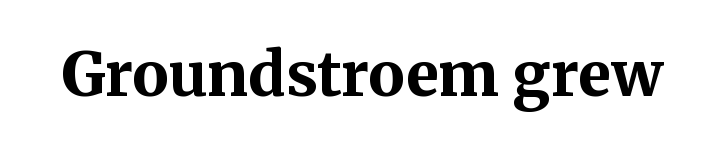
{"serif": "yes", "italic": "no", "bold": "yes", "weight": "bold", "width": "normal", "stroke_contrast": "medium", "x_height": "medium", "monospaced": "no", "underline": "no", "letter_spacing": "normal", "letter_spacing_em": 0.0, "glyph_px": 61}
